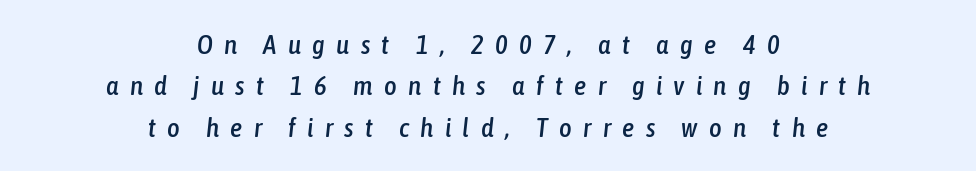
{"italic": "yes", "lean": "right", "slant_degrees": 6, "underline": "no", "align": "center", "line_spacing": "normal", "line_spacing_ratio": 1.53, "letter_spacing": "wide", "letter_spacing_em": 0.42, "glyph_px": 27}
